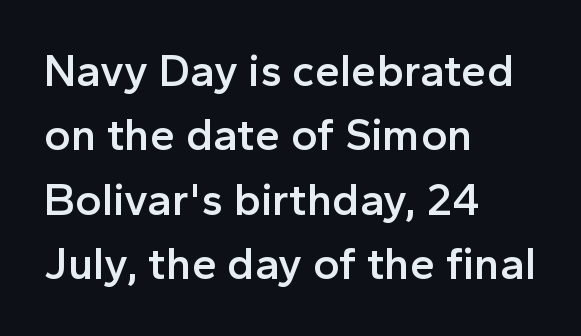
Q: Is the text bold? A: Semi-bold.
Q: Is the text italic (slanted)? A: No, it is upright.
Q: Is the typeface a serif or a sans-serif typeface? A: Sans-serif.
Q: Is the text underlined? A: No.
Q: How is the paragraph aligned? A: Left-aligned.
Q: Is the spacing between letters normal or unusually wide? A: Normal.
Q: Is the spacing between lines tight, normal or loose? A: Normal.
Q: Width (condensed, normal, or wide)? A: Normal.
Q: x-height? A: Medium.
Q: Monospaced? A: No.
